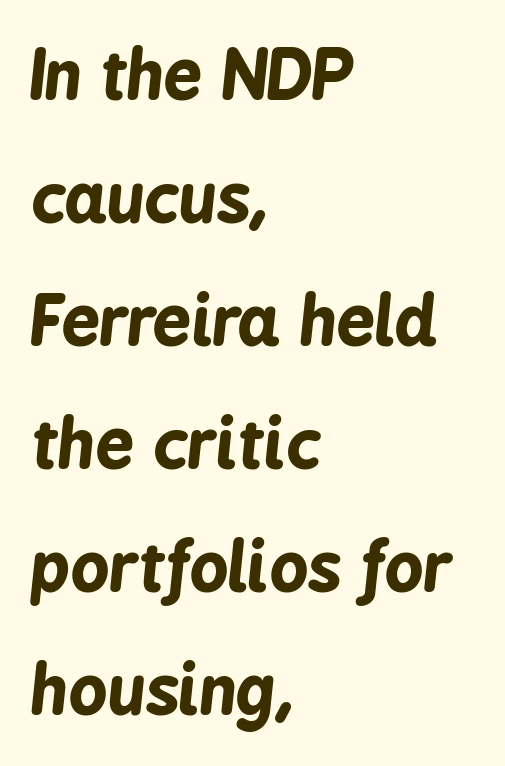
{"italic": "yes", "lean": "right", "slant_degrees": 6, "bold": "yes", "weight": "bold", "width": "condensed", "stroke_contrast": "low", "x_height": "medium", "monospaced": "no", "underline": "no", "align": "left", "line_spacing_ratio": 1.81, "letter_spacing": "normal", "letter_spacing_em": 0.0, "glyph_px": 68}
